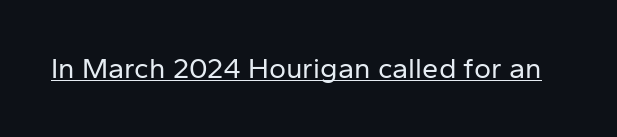
{"serif": "no", "italic": "no", "bold": "no", "weight": "regular", "width": "normal", "stroke_contrast": "low", "x_height": "medium", "monospaced": "no", "underline": "yes", "letter_spacing": "normal", "letter_spacing_em": 0.0, "glyph_px": 29}
